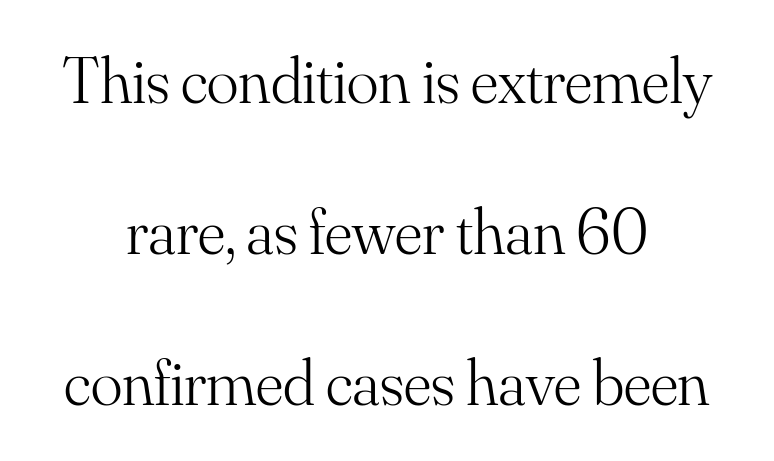
{"serif": "yes", "italic": "no", "bold": "no", "weight": "light", "width": "normal", "stroke_contrast": "medium", "x_height": "small", "monospaced": "no", "underline": "no", "align": "center", "line_spacing": "loose", "line_spacing_ratio": 2.29, "letter_spacing": "normal", "letter_spacing_em": 0.0, "glyph_px": 66}
